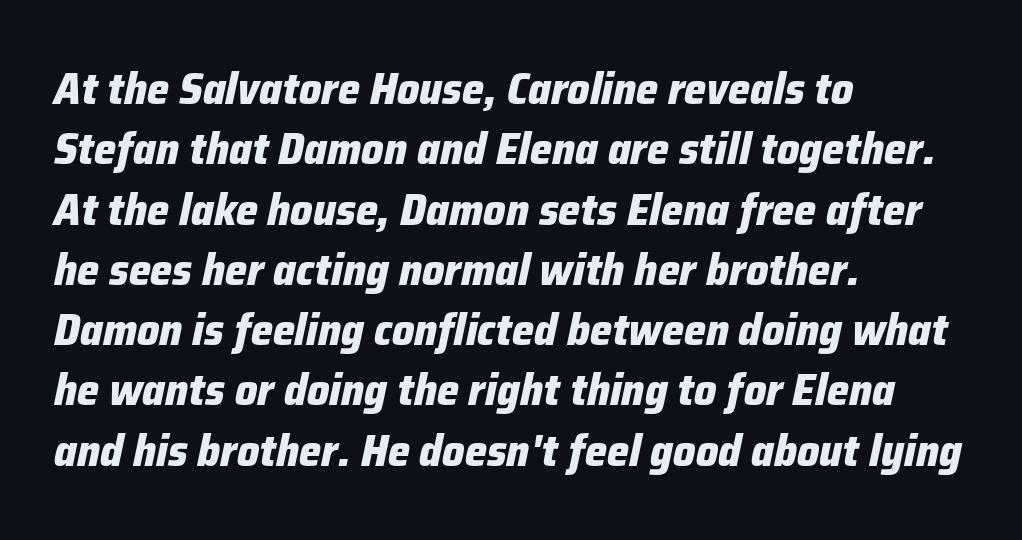
A student would call this left alignment; a typographer would say flush left, rag right. The typesetting leans heavy: a genuine bold. Is there much room between lines? A standard amount, neither cramped nor airy. In terms of posture, this sample is oblique. Letter spacing: default.
